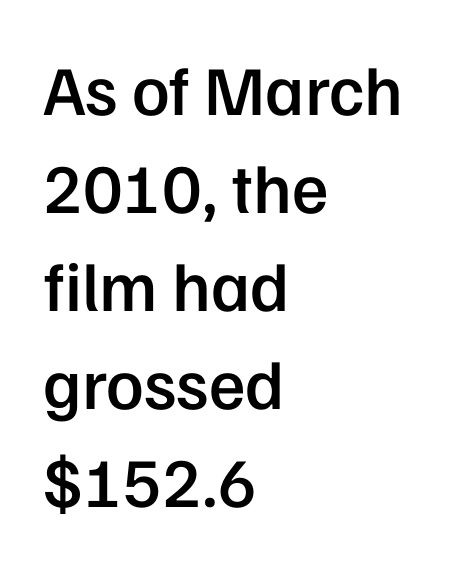
Character widths vary here, with narrow letters taking less room than wide ones. Descenders are the only things crossing below the line. Nothing unusual about the tracking: characters are spaced as the font intends. Posture: straight, roman, zero tilt. Check where the strokes stop: nothing finishes them off — pure sans. Horizontally, the lines are justified to the leading edge only.
